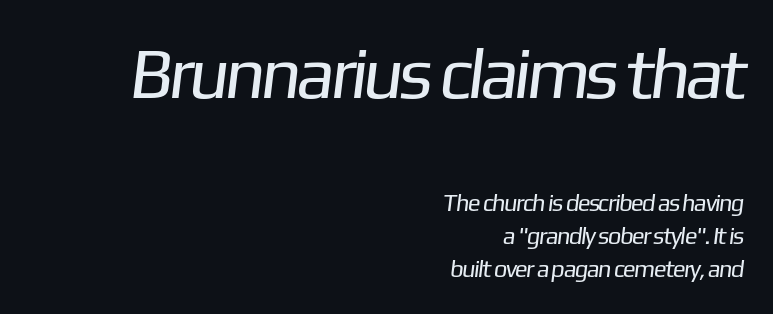
The image shows 72 px regular-weight sans-serif type; set right-aligned, normal line spacing (1.39x), normal letter spacing, not underlined; the first (top) block is 3.0x larger; low stroke contrast and a medium x-height.
